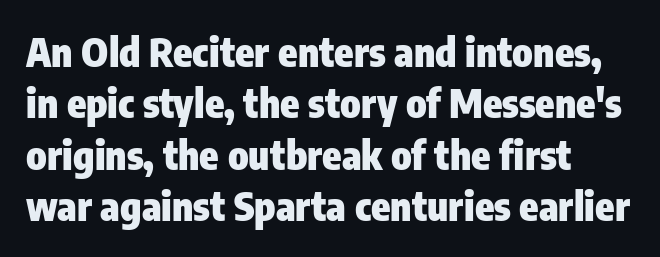
Q: Is the text bold? A: Yes.
Q: Is the text italic (slanted)? A: No, it is upright.
Q: Is the typeface a serif or a sans-serif typeface? A: Sans-serif.
Q: Is the text underlined? A: No.
Q: How is the paragraph aligned? A: Left-aligned.
Q: Is the spacing between letters normal or unusually wide? A: Normal.
Q: Is the spacing between lines tight, normal or loose? A: Normal.
Q: Width (condensed, normal, or wide)? A: Condensed.
Q: Stroke contrast? A: Low.
Q: x-height? A: Medium.
Q: Monospaced? A: No.
